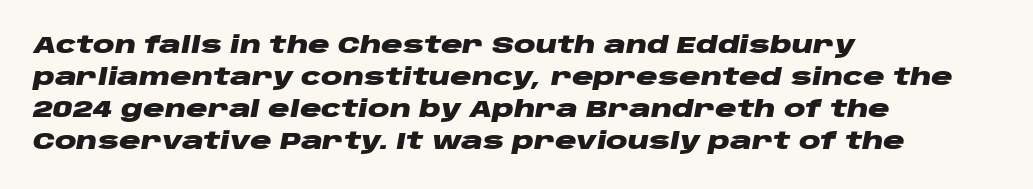
The image shows 24 px bold type, italic (leaning right); set left-aligned, normal line spacing (1.34x), normal letter spacing, not underlined.
